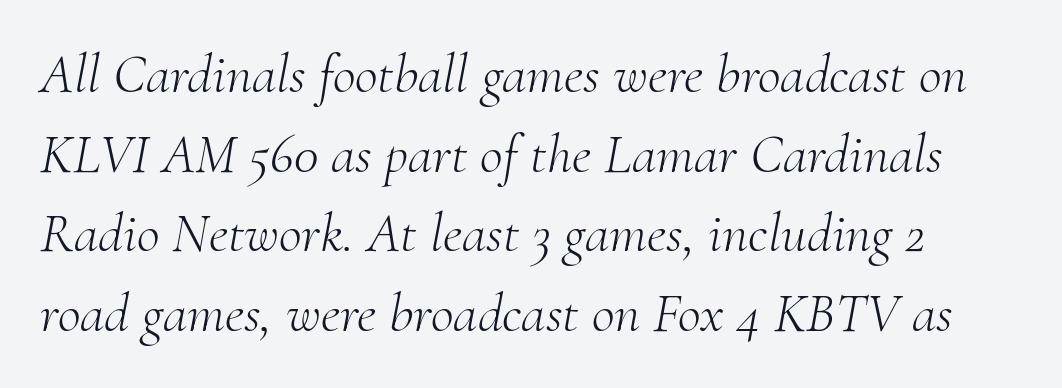
Q: Is the text bold? A: No.
Q: Is the text italic (slanted)? A: Yes, it leans right by about 10 degrees.
Q: Is the typeface a serif or a sans-serif typeface? A: Serif.
Q: Is the text underlined? A: No.
Q: Is the spacing between letters normal or unusually wide? A: Normal.
Q: Is the spacing between lines tight, normal or loose? A: Normal.
Q: Width (condensed, normal, or wide)? A: Normal.
Q: Stroke contrast? A: Medium.
Q: x-height? A: Small.
Q: Monospaced? A: No.
